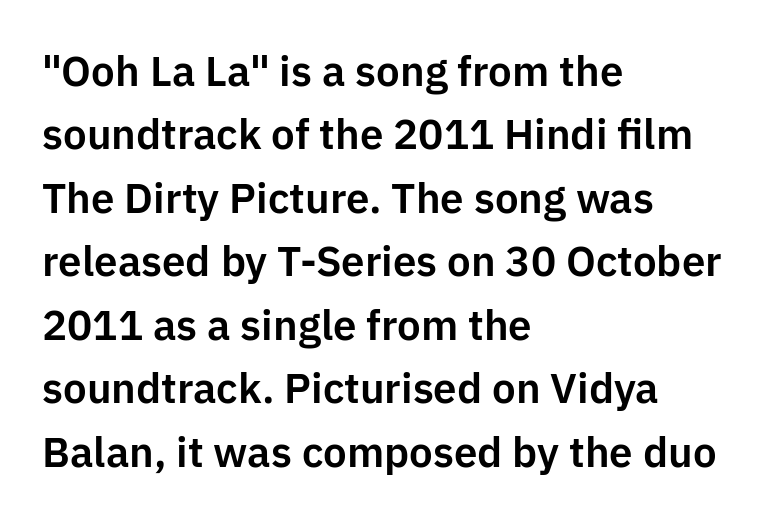
The rendering shows plain stroke endings on the letterforms — a sans-serif design. Whoever set this chose a conventional vertical rhythm. Character widths vary here, with narrow letters taking less room than wide ones. Each word holds together tightly as a unit, with standard inter-letter gaps. The lines are quadded left. Ascenders rise straight up at ninety degrees.
